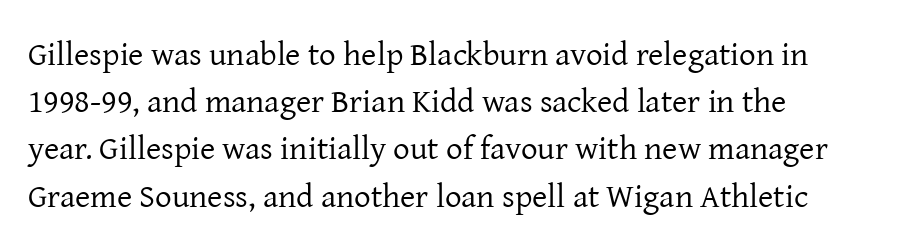
{"serif": "yes", "italic": "no", "bold": "no", "weight": "regular", "width": "normal", "stroke_contrast": "low", "x_height": "medium", "monospaced": "no", "underline": "no", "align": "left", "line_spacing": "normal", "line_spacing_ratio": 1.43, "letter_spacing": "normal", "letter_spacing_em": 0.0, "glyph_px": 33}
